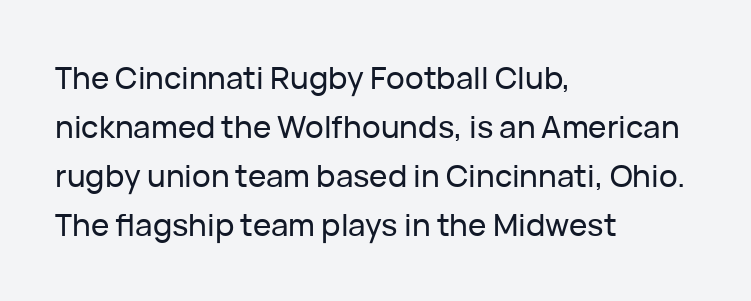
The image shows 31 px sans-serif type, upright; set left-aligned, normal line spacing (1.58x), normal letter spacing, not underlined; low stroke contrast and a medium x-height.
